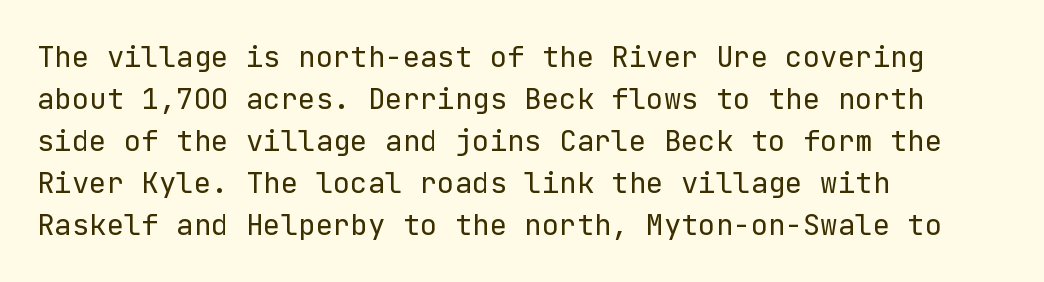
The image shows 29 px regular-weight sans-serif type, upright; set left-aligned, normal line spacing (1.45x), normal letter spacing, not underlined; low stroke contrast and a medium x-height.
